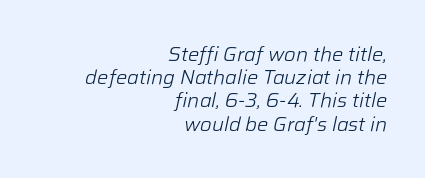
{"italic": "yes", "lean": "right", "slant_degrees": 12, "bold": "no", "underline": "no", "align": "right", "line_spacing_ratio": 1.16, "letter_spacing": "normal", "letter_spacing_em": 0.0, "glyph_px": 20}
